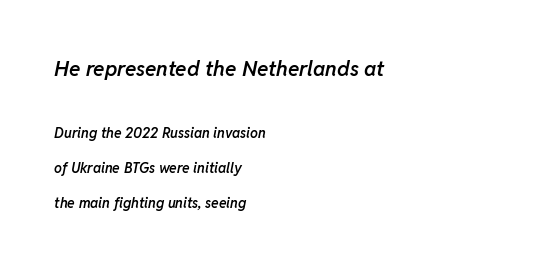
The passage shown leans; its letterforms are oblique. Whoever set this made the first block the dominant, larger element. The characters look somewhat weighty, a semibold short of true bold. Compared with a centered layout, this one pins lines to the left instead. The horizontal fit of the characters is conventional and even.
